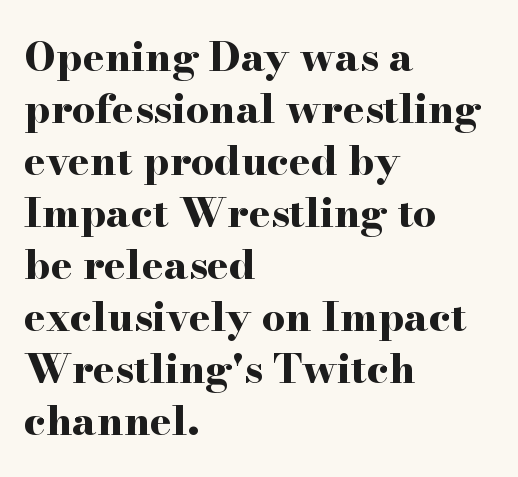
The image shows 41 px bold, wide serif type, upright; set left-aligned, normal line spacing (1.27x), normal letter spacing, not underlined; high stroke contrast and a small x-height.
